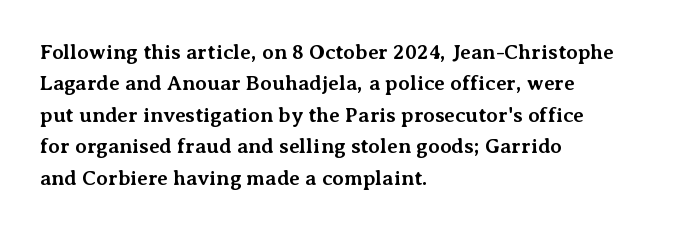
Q: Is the text bold? A: Yes.
Q: Is the text italic (slanted)? A: No, it is upright.
Q: Is the text underlined? A: No.
Q: How is the paragraph aligned? A: Left-aligned.
Q: Is the spacing between letters normal or unusually wide? A: Normal.
Q: Is the spacing between lines tight, normal or loose? A: Normal.
